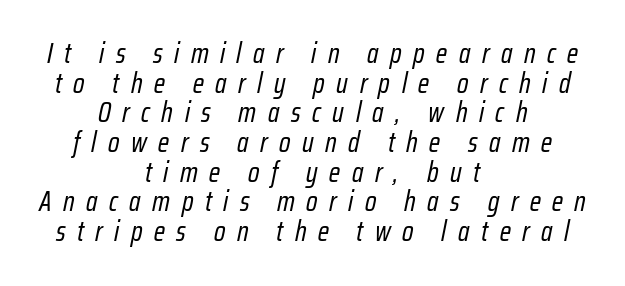
Q: Is the text bold? A: No.
Q: Is the text italic (slanted)? A: Yes, it leans right by about 12 degrees.
Q: Is the text underlined? A: No.
Q: How is the paragraph aligned? A: Centered.
Q: Is the spacing between letters normal or unusually wide? A: Unusually wide.
Q: Is the spacing between lines tight, normal or loose? A: Tight.
Q: Width (condensed, normal, or wide)? A: Condensed.
Q: Stroke contrast? A: Low.
Q: x-height? A: Medium.
Q: Monospaced? A: No.
